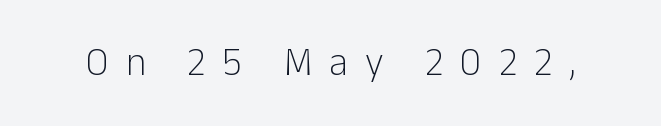
The image shows 39 px light sans-serif type, upright; set unusually wide letter spacing (+0.44 em), not underlined; low stroke contrast and a medium x-height.
